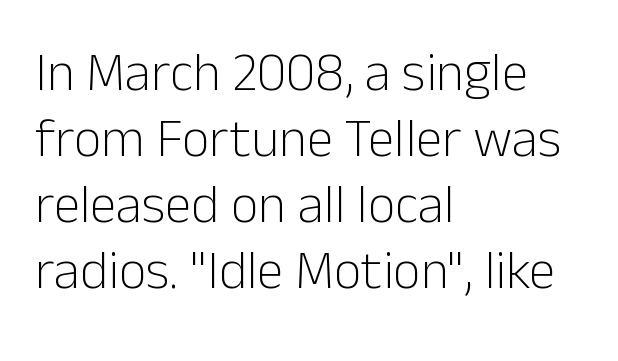
The image shows 54 px light sans-serif type, upright; set left-aligned, line spacing 1.22x, normal letter spacing, not underlined; low stroke contrast and a medium x-height.
